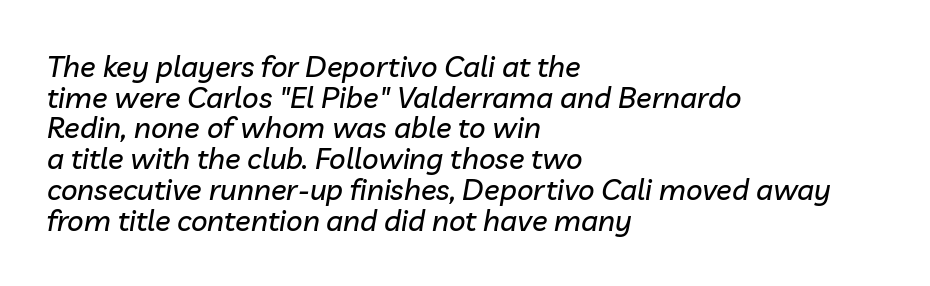
Words float on clear page, feet unadorned. The lettering tilts uniformly, giving the passage an italic look. This rendering uses left alignment, leaving the right contour irregular. Character widths vary here, with narrow letters taking less room than wide ones. Leading is clearly below the norm, producing a dense column. Observe the ordinary spacing: letters are neighbours, not strangers.
